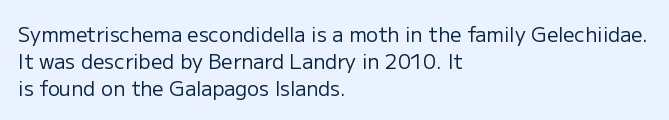
{"italic": "no", "bold": "no", "underline": "no", "align": "left", "line_spacing": "normal", "line_spacing_ratio": 1.34, "letter_spacing": "normal", "letter_spacing_em": 0.0, "glyph_px": 20}
